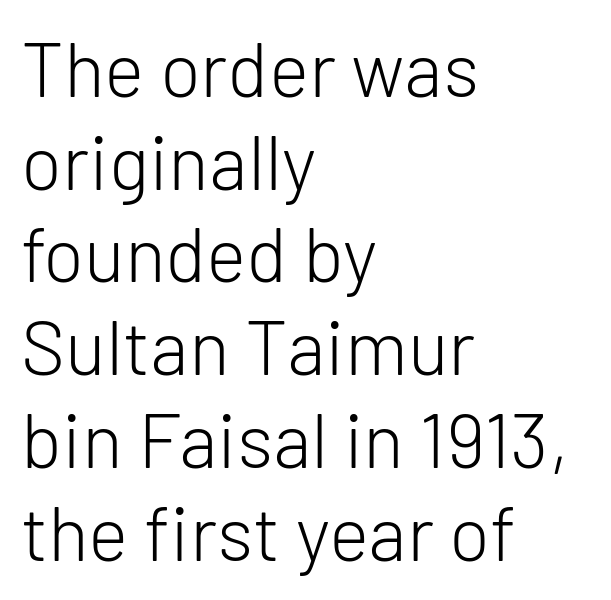
{"serif": "no", "italic": "no", "bold": "no", "weight": "light", "width": "normal", "stroke_contrast": "low", "x_height": "medium", "monospaced": "no", "underline": "no", "align": "left", "line_spacing_ratio": 1.22, "letter_spacing": "normal", "letter_spacing_em": 0.0, "glyph_px": 76}
